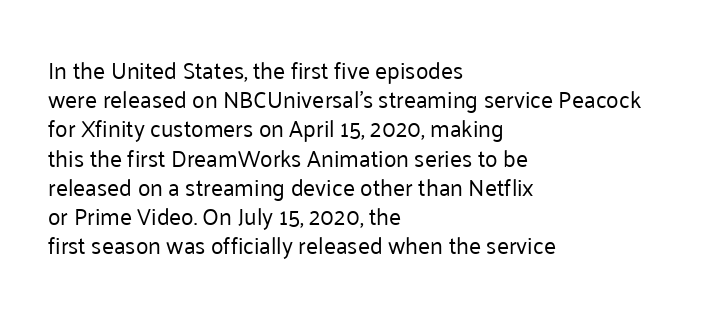
Nothing unusual about the tracking: characters are spaced as the font intends. Caption: multi-line text, flush left, ragged right. How would I describe the line gaps? Plain and ordinary. Unbolded letterforms with no extra heft.
